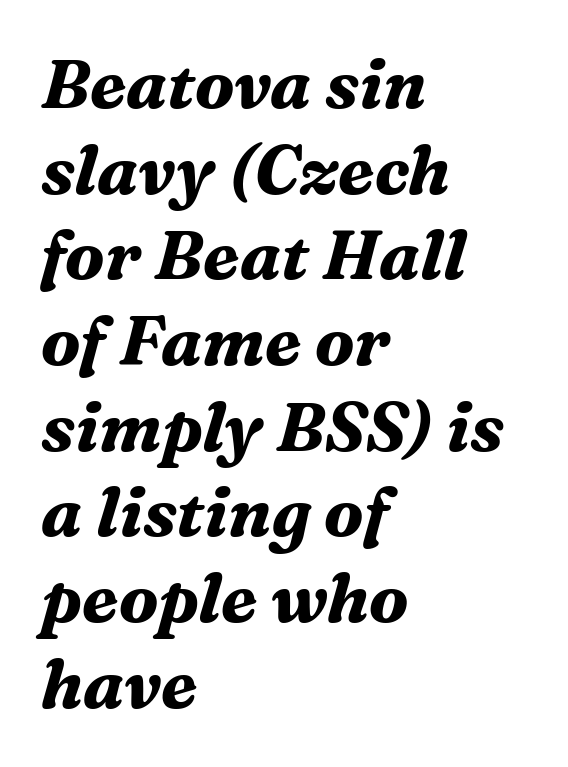
The image shows 68 px bold serif type, italic (leaning right); set left-aligned, normal line spacing (1.26x), normal letter spacing, not underlined; medium stroke contrast and a medium x-height.
